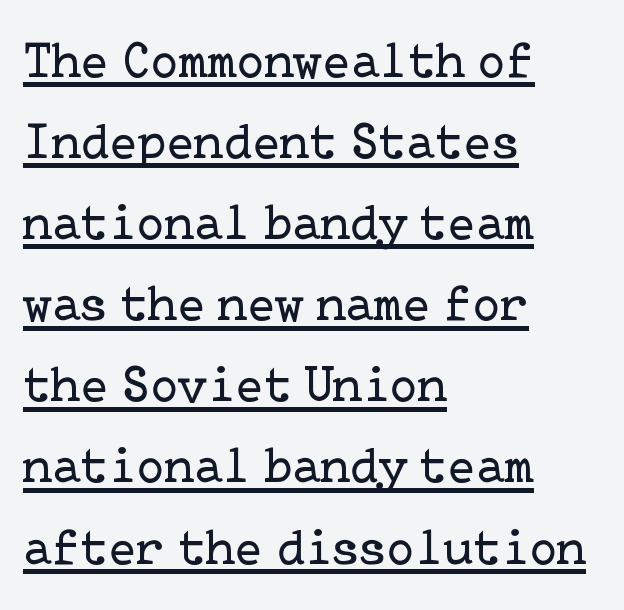
The image shows 51 px regular-weight serif type, upright; set left-aligned, normal line spacing (1.59x), normal letter spacing, underlined; low stroke contrast and a medium x-height.
